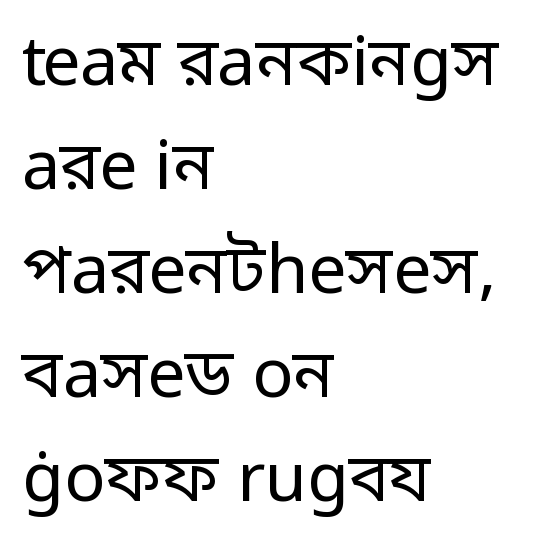
{"serif": "no", "italic": "no", "bold": "no", "weight": "regular", "width": "normal", "stroke_contrast": "low", "x_height": "medium", "monospaced": "no", "underline": "no", "align": "left", "line_spacing": "normal", "line_spacing_ratio": 1.53, "letter_spacing": "normal", "letter_spacing_em": 0.0, "glyph_px": 68}
